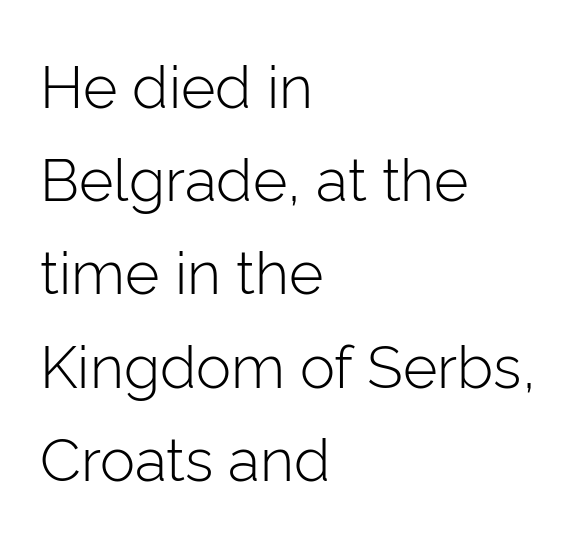
Looks like regular typesetting: each glyph gets only the width it needs. Every stem runs plumb, perpendicular to the baseline. The glyphs are unaccompanied by any horizontal stroke below them. The weight would be labelled regular, book, light, or lighter still.
